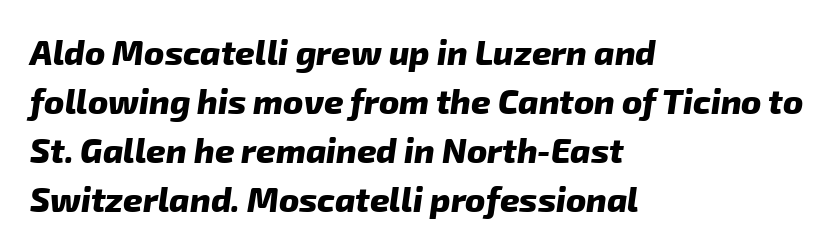
{"serif": "no", "bold": "yes", "weight": "heavy", "width": "normal", "stroke_contrast": "low", "x_height": "medium", "monospaced": "no", "underline": "no", "align": "left", "line_spacing": "normal", "line_spacing_ratio": 1.44, "letter_spacing": "normal", "letter_spacing_em": 0.0, "glyph_px": 34}
